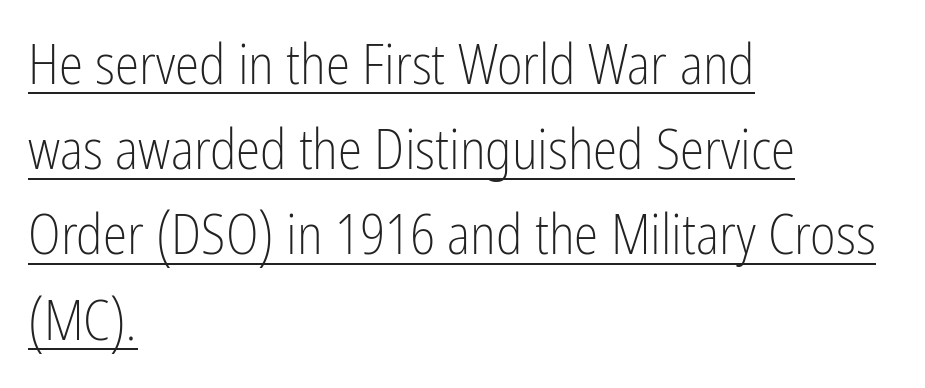
The image shows 55 px light, condensed sans-serif type, upright; set left-aligned, normal line spacing (1.55x), normal letter spacing, underlined; low stroke contrast and a medium x-height.
